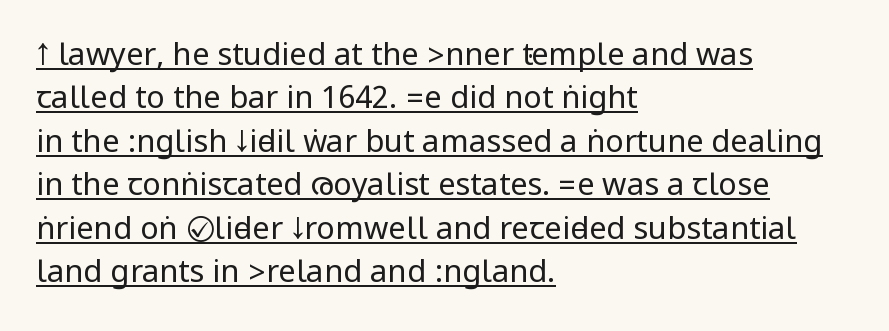
The image shows 31 px regular-weight, condensed sans-serif type, upright; set left-aligned, normal line spacing (1.4x), normal letter spacing, underlined; low stroke contrast.
